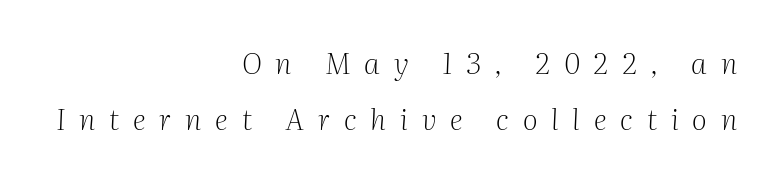
Q: Is the text bold? A: No.
Q: Is the text italic (slanted)? A: Yes, it leans right by about 2 degrees.
Q: Is the typeface a serif or a sans-serif typeface? A: Serif.
Q: Is the text underlined? A: No.
Q: How is the paragraph aligned? A: Right-aligned.
Q: Is the spacing between letters normal or unusually wide? A: Unusually wide.
Q: Is the spacing between lines tight, normal or loose? A: Loose.
Q: Width (condensed, normal, or wide)? A: Normal.
Q: Stroke contrast? A: Medium.
Q: x-height? A: Medium.
Q: Monospaced? A: No.
